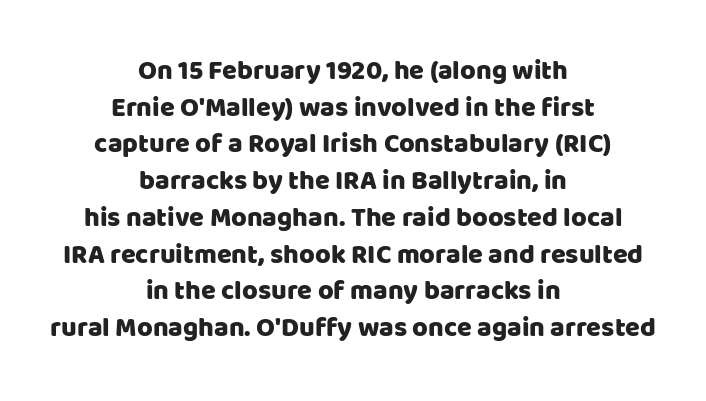
The image shows 27 px text type, upright; set centered, normal line spacing (1.36x), normal letter spacing, not underlined.
